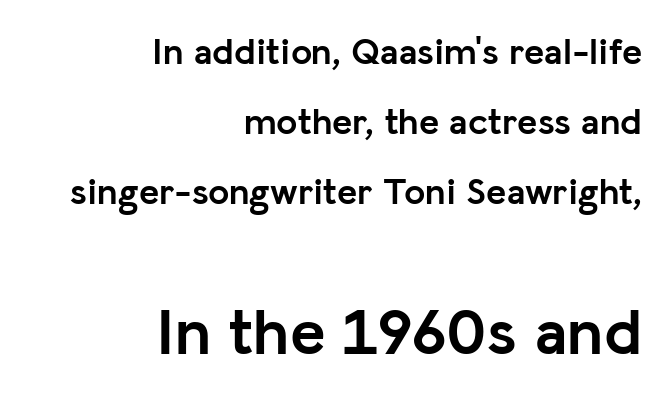
The image shows 67 px semibold sans-serif type, upright; set right-aligned, line spacing 1.84x, normal letter spacing, not underlined; the second (bottom) block is 1.76x larger; low stroke contrast and a medium x-height.
